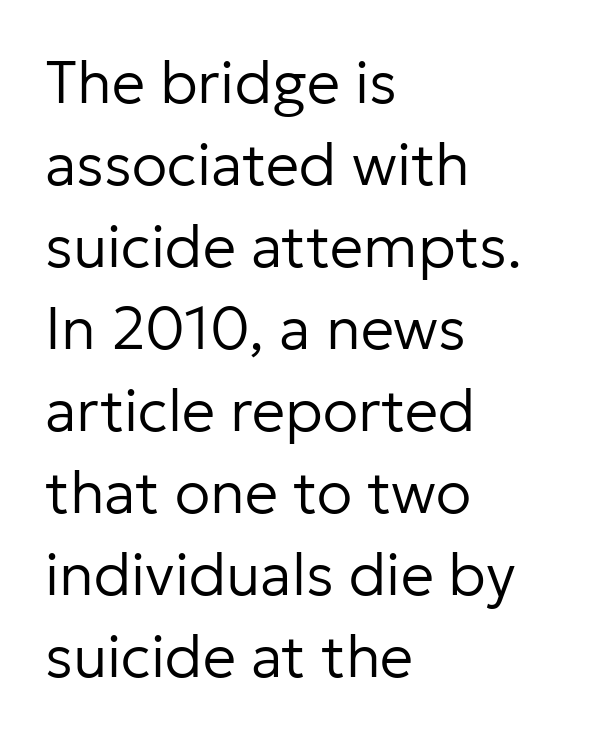
Q: Is the text bold? A: No.
Q: Is the text italic (slanted)? A: No, it is upright.
Q: Is the typeface a serif or a sans-serif typeface? A: Sans-serif.
Q: Is the text underlined? A: No.
Q: How is the paragraph aligned? A: Left-aligned.
Q: Is the spacing between letters normal or unusually wide? A: Normal.
Q: Is the spacing between lines tight, normal or loose? A: Normal.
Q: Width (condensed, normal, or wide)? A: Normal.
Q: Stroke contrast? A: Low.
Q: x-height? A: Medium.
Q: Monospaced? A: No.
